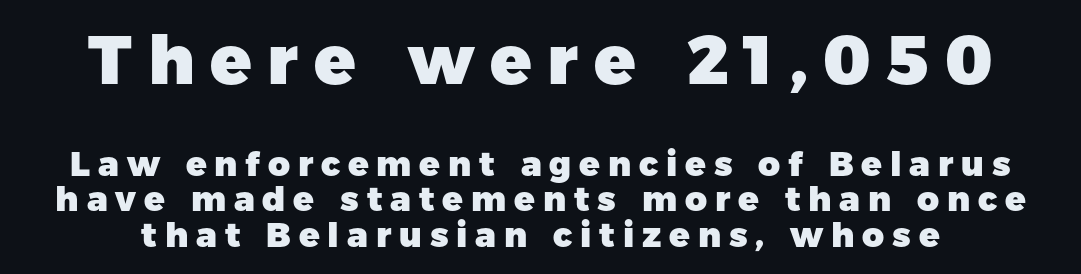
The image shows 68 px heavy sans-serif type, upright; set tight line spacing (1.04x), unusually wide letter spacing (+0.23 em), not underlined; the first (top) block is 2.0x larger; low stroke contrast and a medium x-height.
